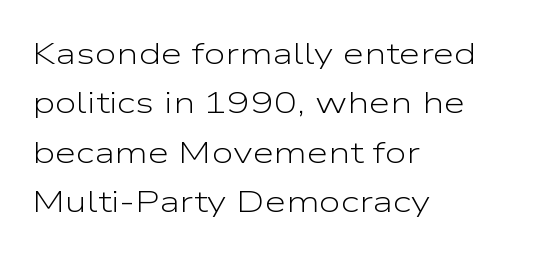
Q: Is the text bold? A: No.
Q: Is the text italic (slanted)? A: No, it is upright.
Q: Is the typeface a serif or a sans-serif typeface? A: Sans-serif.
Q: Is the text underlined? A: No.
Q: How is the paragraph aligned? A: Left-aligned.
Q: Is the spacing between letters normal or unusually wide? A: Normal.
Q: Is the spacing between lines tight, normal or loose? A: Normal.
Q: Width (condensed, normal, or wide)? A: Wide.
Q: Stroke contrast? A: Low.
Q: x-height? A: Medium.
Q: Monospaced? A: No.
